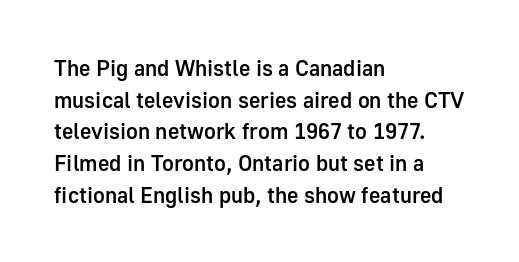
Q: Is the text bold? A: Semi-bold.
Q: Is the text italic (slanted)? A: No, it is upright.
Q: Is the text underlined? A: No.
Q: How is the paragraph aligned? A: Left-aligned.
Q: Is the spacing between letters normal or unusually wide? A: Normal.
Q: Is the spacing between lines tight, normal or loose? A: Normal.
